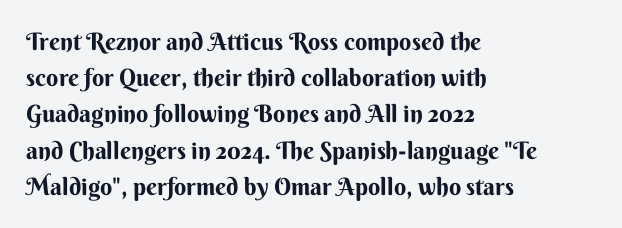
{"italic": "no", "bold": "yes", "underline": "no", "align": "left", "line_spacing": "normal", "line_spacing_ratio": 1.51, "letter_spacing": "normal", "letter_spacing_em": 0.0, "glyph_px": 24}
